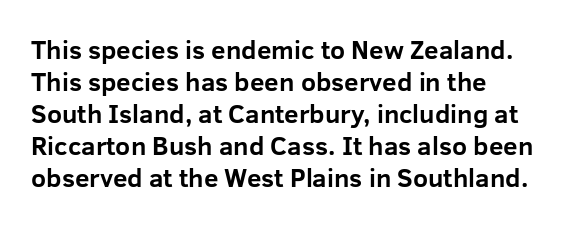
The image shows 26 px bold type, upright; set line spacing 1.23x, normal letter spacing, not underlined.
